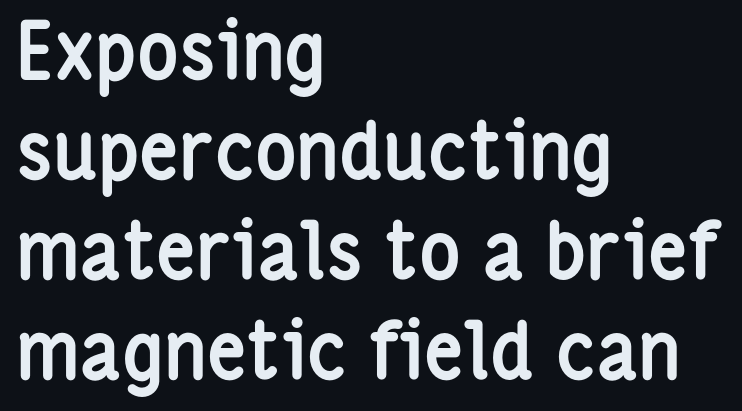
{"serif": "no", "italic": "no", "bold": "yes", "weight": "semibold", "width": "condensed", "stroke_contrast": "low", "x_height": "medium", "monospaced": "no", "underline": "no", "align": "left", "line_spacing": "normal", "line_spacing_ratio": 1.28, "letter_spacing": "normal", "letter_spacing_em": 0.0, "glyph_px": 78}
